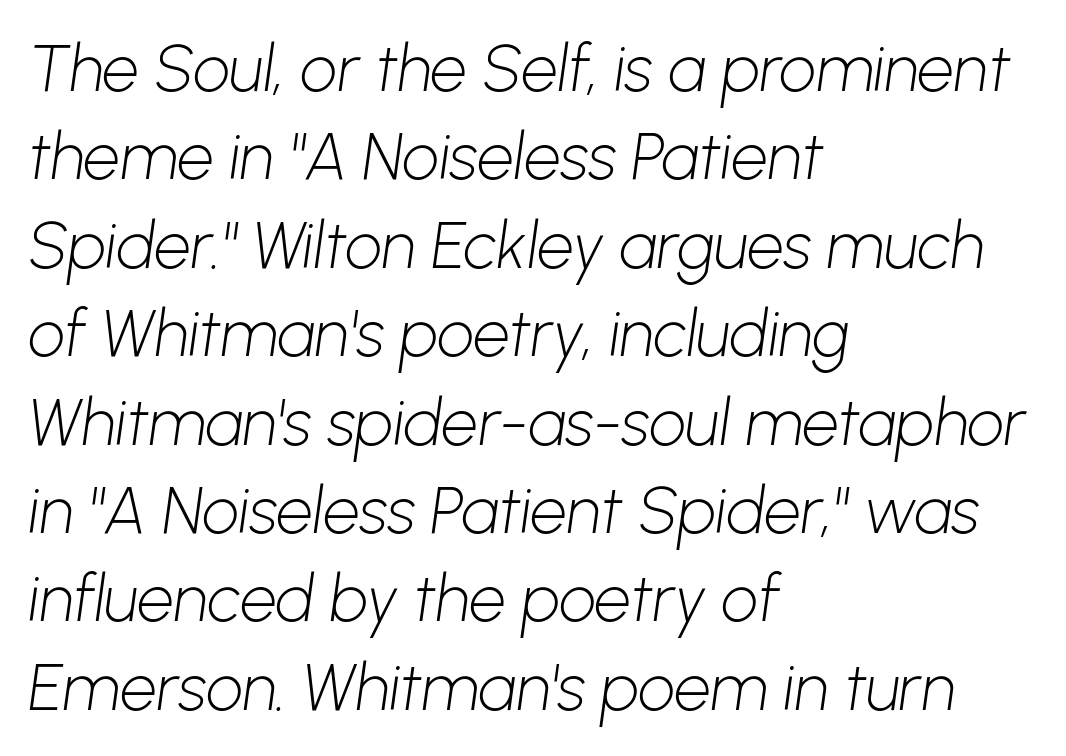
Q: Is the text bold? A: No.
Q: Is the typeface a serif or a sans-serif typeface? A: Sans-serif.
Q: Is the text underlined? A: No.
Q: How is the paragraph aligned? A: Left-aligned.
Q: Is the spacing between letters normal or unusually wide? A: Normal.
Q: Is the spacing between lines tight, normal or loose? A: Normal.
Q: Width (condensed, normal, or wide)? A: Normal.
Q: Stroke contrast? A: Low.
Q: x-height? A: Medium.
Q: Monospaced? A: No.
